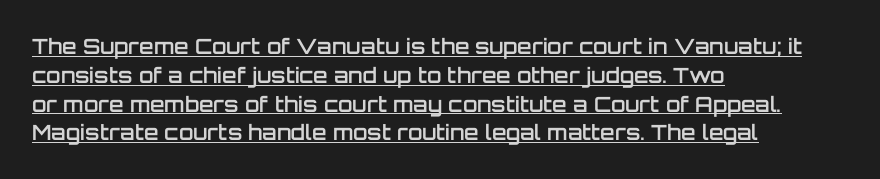
{"italic": "no", "bold": "semi", "underline": "yes", "align": "left", "line_spacing": "normal", "line_spacing_ratio": 1.37, "letter_spacing": "normal", "letter_spacing_em": 0.0, "glyph_px": 21}
